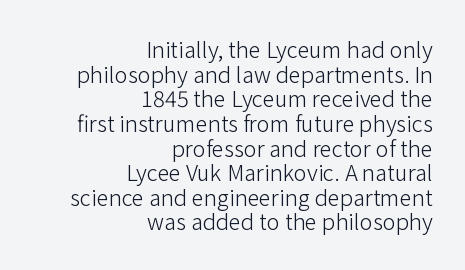
The typeface has the unassuming heft of standard copy or less. Descenders hang freely into open space. The lettering holds an erect, upright posture throughout. Where is the straight margin? On the right.
